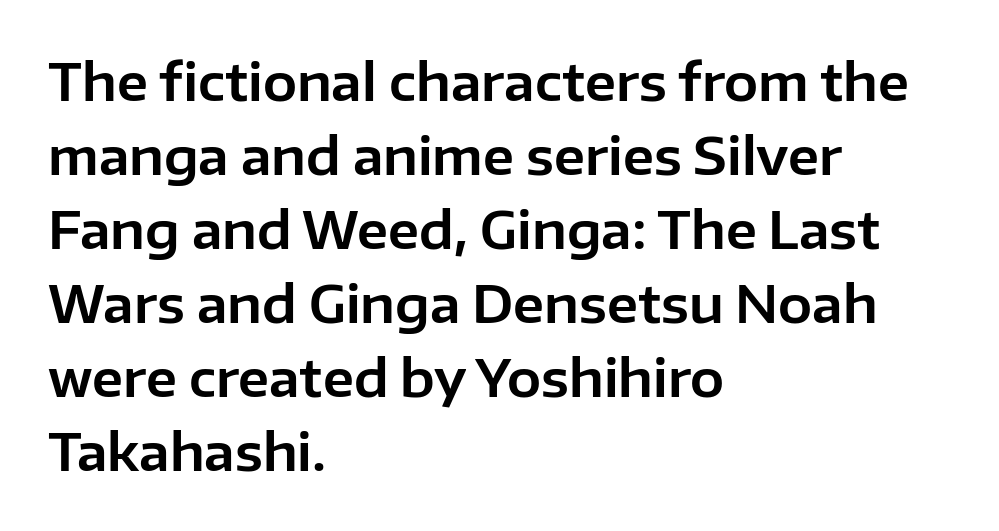
The image shows 51 px sans-serif type, upright; set left-aligned, normal line spacing (1.45x), normal letter spacing, not underlined; low stroke contrast and a medium x-height.
